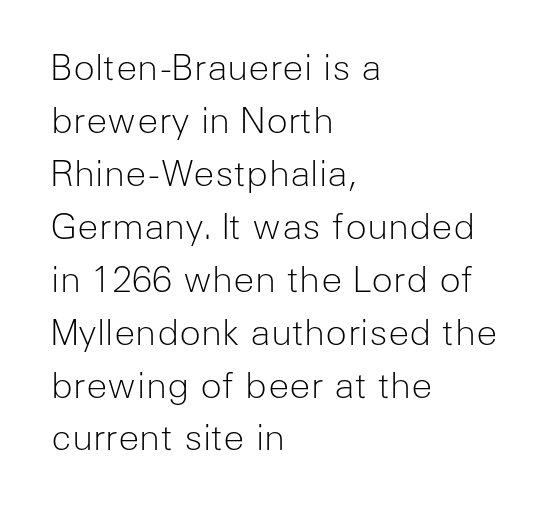
{"serif": "no", "italic": "no", "bold": "no", "weight": "light", "width": "normal", "stroke_contrast": "low", "x_height": "medium", "monospaced": "no", "underline": "no", "align": "left", "line_spacing": "normal", "line_spacing_ratio": 1.47, "letter_spacing": "normal", "letter_spacing_em": 0.0, "glyph_px": 36}
